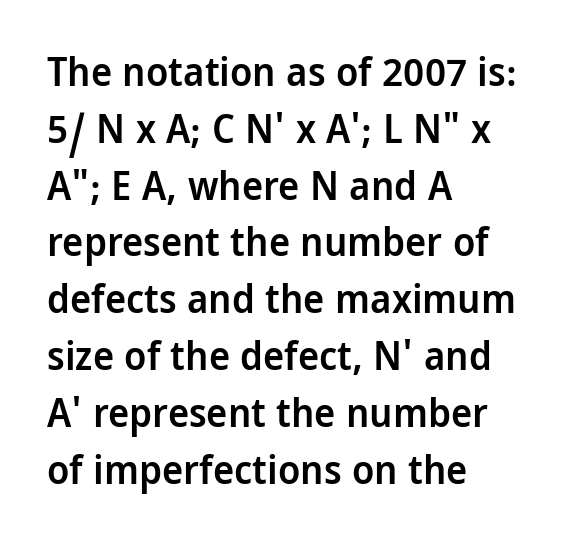
{"serif": "no", "italic": "no", "bold": "semi", "weight": "semibold", "width": "condensed", "stroke_contrast": "low", "x_height": "large", "monospaced": "no", "underline": "no", "align": "left", "line_spacing": "normal", "line_spacing_ratio": 1.42, "letter_spacing": "normal", "letter_spacing_em": 0.0, "glyph_px": 40}
